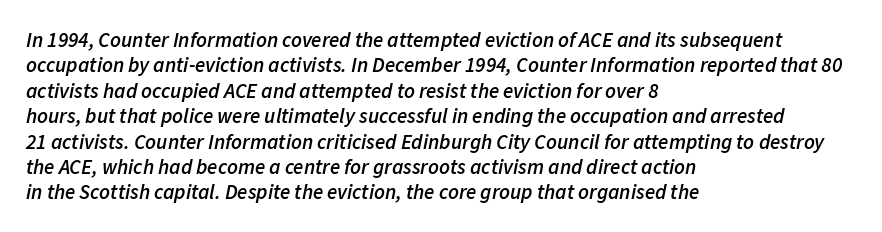
The image shows 21 px text type, italic (leaning right); set left-aligned, line spacing 1.21x, normal letter spacing, not underlined.
